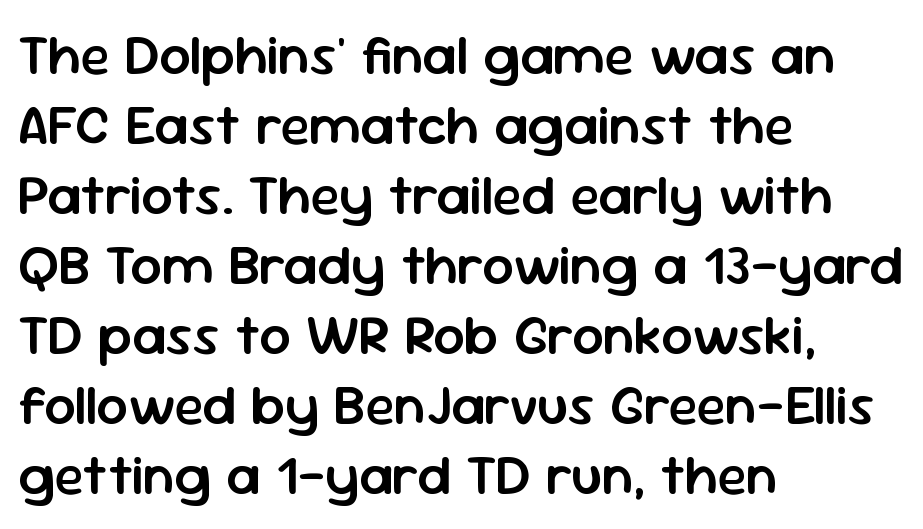
The image shows 56 px semibold sans-serif type, upright; set left-aligned, normal line spacing (1.25x), normal letter spacing, not underlined; low stroke contrast and a medium x-height.
